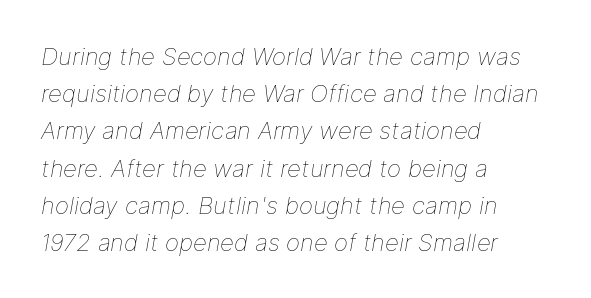
The image shows 24 px text type, italic (leaning right); set left-aligned, normal line spacing (1.55x), normal letter spacing, not underlined.
